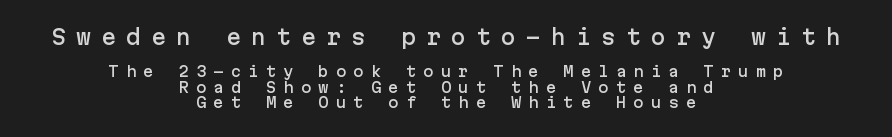
Q: Is the text italic (slanted)? A: No, it is upright.
Q: Is the text underlined? A: No.
Q: How is the paragraph aligned? A: Centered.
Q: Is the spacing between letters normal or unusually wide? A: Unusually wide.
Q: Is the spacing between lines tight, normal or loose? A: Tight.
Q: Which block of text is set in a larger size, the first (top) or the second (bottom)? A: The first (top) one.
